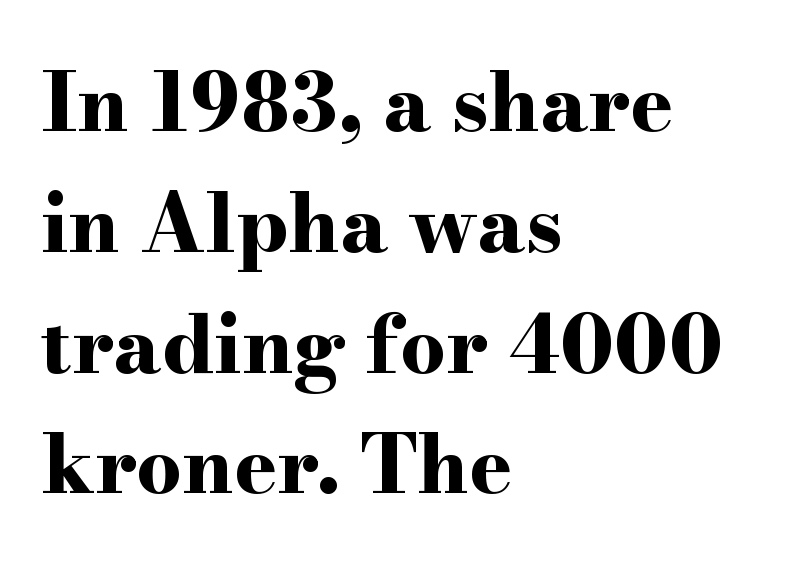
Q: Is the text bold? A: Yes.
Q: Is the text italic (slanted)? A: No, it is upright.
Q: Is the typeface a serif or a sans-serif typeface? A: Serif.
Q: Is the text underlined? A: No.
Q: How is the paragraph aligned? A: Left-aligned.
Q: Is the spacing between letters normal or unusually wide? A: Normal.
Q: Is the spacing between lines tight, normal or loose? A: Normal.
Q: Width (condensed, normal, or wide)? A: Wide.
Q: Stroke contrast? A: High.
Q: x-height? A: Small.
Q: Monospaced? A: No.
